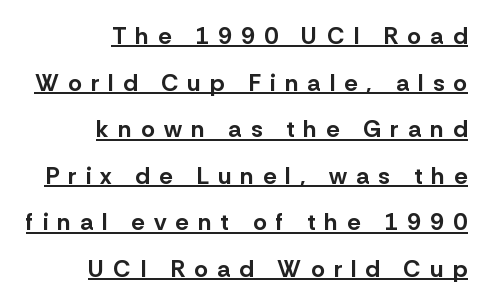
The image shows 24 px bold type, upright; set right-aligned, loose line spacing (1.94x), unusually wide letter spacing (+0.38 em), underlined.
